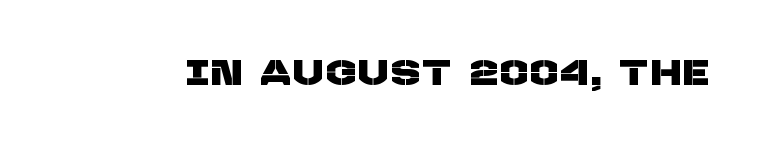
The image shows 35 px sans-serif type; set not underlined; low stroke contrast and a large x-height.
